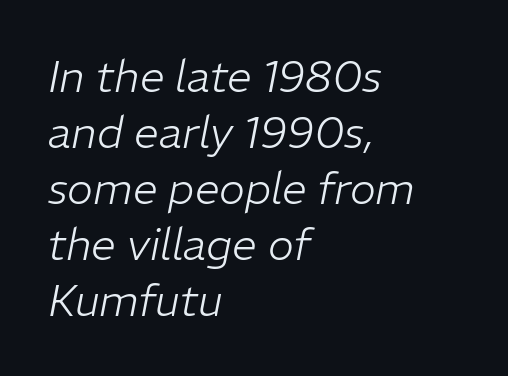
Default kerning and tracking; the words read as compact shapes. Evenly set lines give the paragraph a standard silhouette. Proportional: the letters do not fall into vertical columns. Line beginnings align vertically; line endings do not. Letters have the restrained weight of plain body copy at most. No word sits above an underline.
